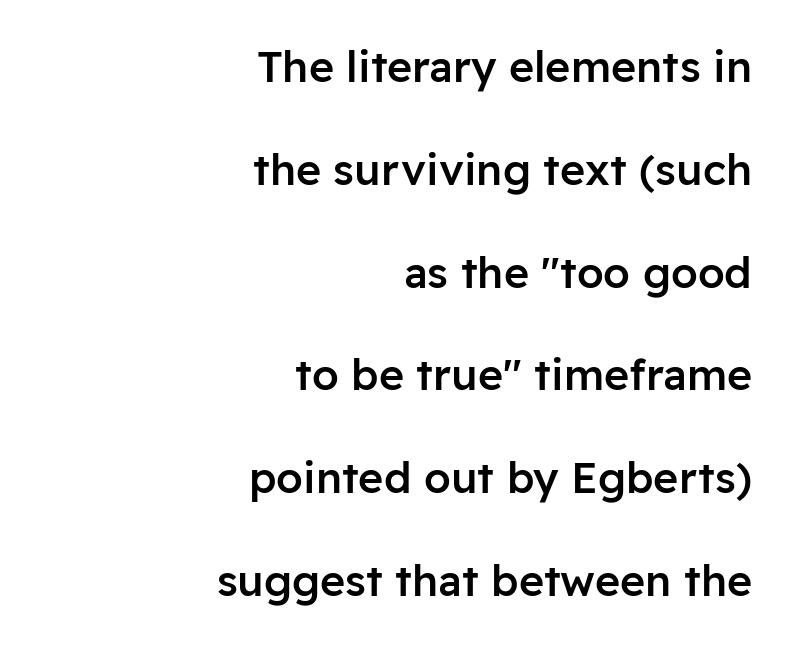
Q: Is the text bold? A: Semi-bold.
Q: Is the text italic (slanted)? A: No, it is upright.
Q: Is the typeface a serif or a sans-serif typeface? A: Sans-serif.
Q: Is the text underlined? A: No.
Q: How is the paragraph aligned? A: Right-aligned.
Q: Is the spacing between letters normal or unusually wide? A: Normal.
Q: Is the spacing between lines tight, normal or loose? A: Loose.
Q: Width (condensed, normal, or wide)? A: Normal.
Q: Stroke contrast? A: Low.
Q: x-height? A: Medium.
Q: Monospaced? A: No.
